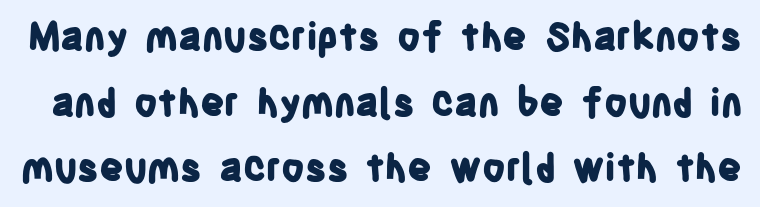
The image shows 38 px bold, condensed sans-serif type, upright; set line spacing 1.73x, normal letter spacing, not underlined; low stroke contrast and a large x-height.
